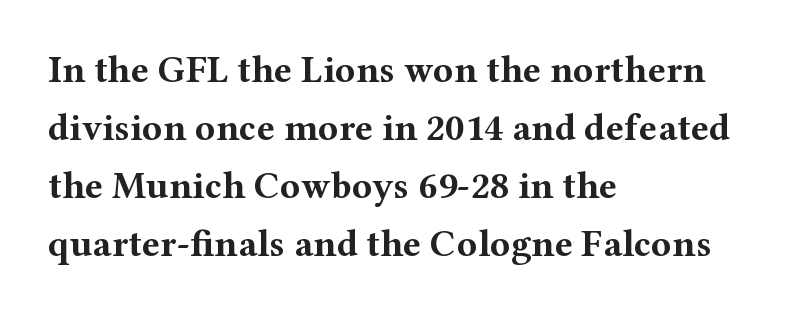
{"serif": "yes", "italic": "no", "bold": "yes", "weight": "bold", "width": "wide", "stroke_contrast": "medium", "x_height": "medium", "monospaced": "no", "underline": "no", "align": "left", "line_spacing": "normal", "line_spacing_ratio": 1.53, "letter_spacing": "normal", "letter_spacing_em": 0.0, "glyph_px": 38}
